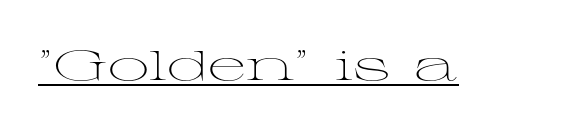
The image shows 41 px light, wide serif type, upright; set normal letter spacing, underlined; medium stroke contrast and a medium x-height.
